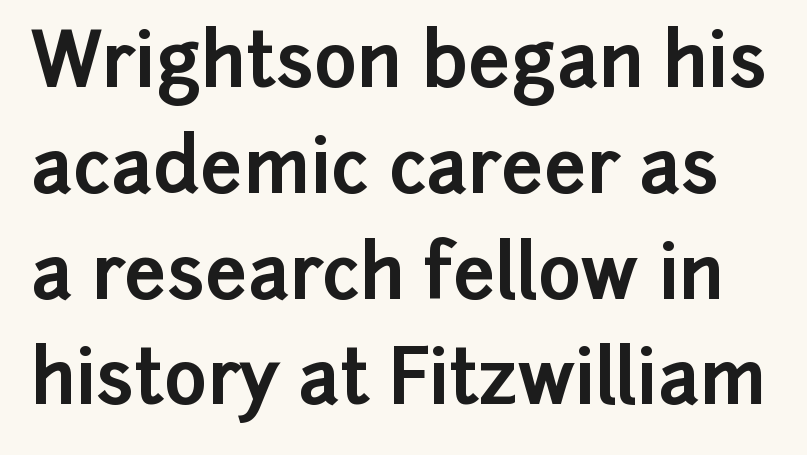
The image shows 74 px bold sans-serif type, upright; set normal line spacing (1.43x), normal letter spacing, not underlined; low stroke contrast and a medium x-height.
